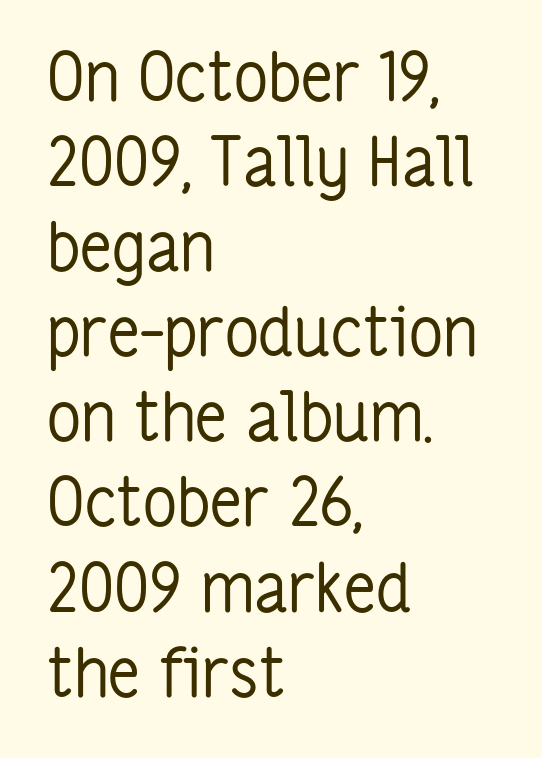
Q: Is the text bold? A: No.
Q: Is the text italic (slanted)? A: No, it is upright.
Q: Is the typeface a serif or a sans-serif typeface? A: Sans-serif.
Q: Is the text underlined? A: No.
Q: How is the paragraph aligned? A: Left-aligned.
Q: Is the spacing between letters normal or unusually wide? A: Normal.
Q: Is the spacing between lines tight, normal or loose? A: Normal.
Q: Width (condensed, normal, or wide)? A: Condensed.
Q: Stroke contrast? A: Low.
Q: x-height? A: Medium.
Q: Monospaced? A: No.
